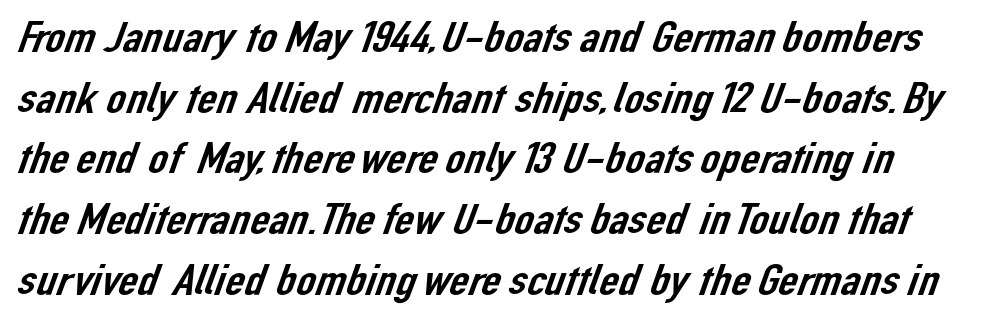
Q: Is the typeface a serif or a sans-serif typeface? A: Sans-serif.
Q: Is the text underlined? A: No.
Q: Is the spacing between letters normal or unusually wide? A: Normal.
Q: Is the spacing between lines tight, normal or loose? A: Normal.
Q: Width (condensed, normal, or wide)? A: Normal.
Q: Stroke contrast? A: Low.
Q: x-height? A: Medium.
Q: Monospaced? A: No.
